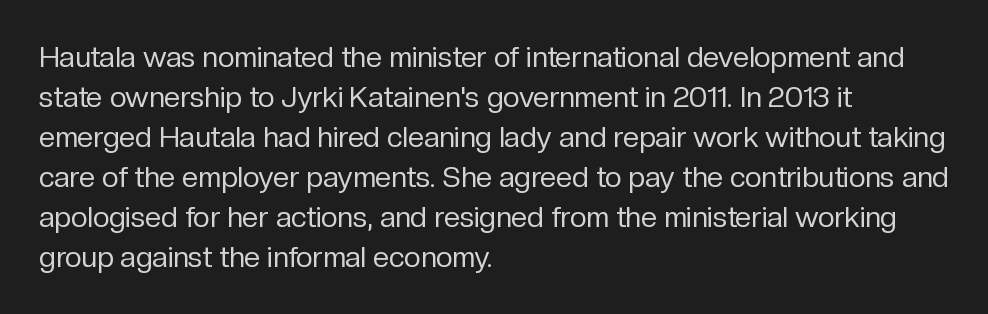
The glyphs in this specimen are sans serif. Here the designer chose a conventional face with non-uniform glyph widths. Stroke mass is kept to a normal reading level or below. The passage shown has conventional tracking throughout. Decoration check: the copy has no underline.
